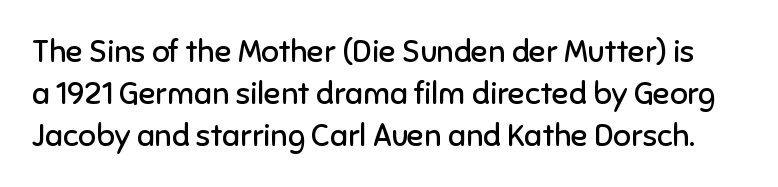
Q: Is the text bold? A: No.
Q: Is the text italic (slanted)? A: No, it is upright.
Q: Is the typeface a serif or a sans-serif typeface? A: Sans-serif.
Q: Is the text underlined? A: No.
Q: Is the spacing between letters normal or unusually wide? A: Normal.
Q: Is the spacing between lines tight, normal or loose? A: Normal.
Q: Width (condensed, normal, or wide)? A: Normal.
Q: Stroke contrast? A: Low.
Q: x-height? A: Medium.
Q: Monospaced? A: No.
